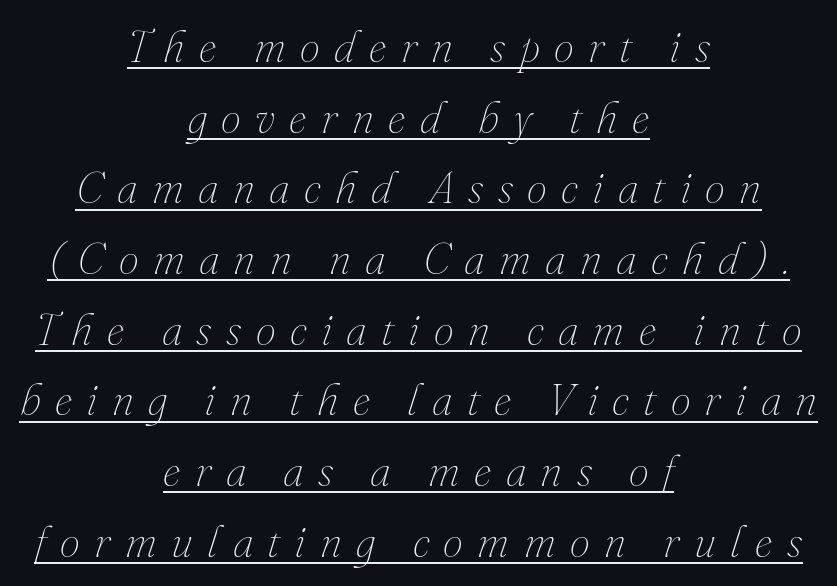
In terms of leading, this rendering sits right in the middle. This rendering widens character spacing well past its baseline value. Beneath each row of characters lies a ruled line. Teacher's note: observe the equal gaps on both sides — that is centered alignment. Looks like regular typesetting: each glyph gets only the width it needs.
